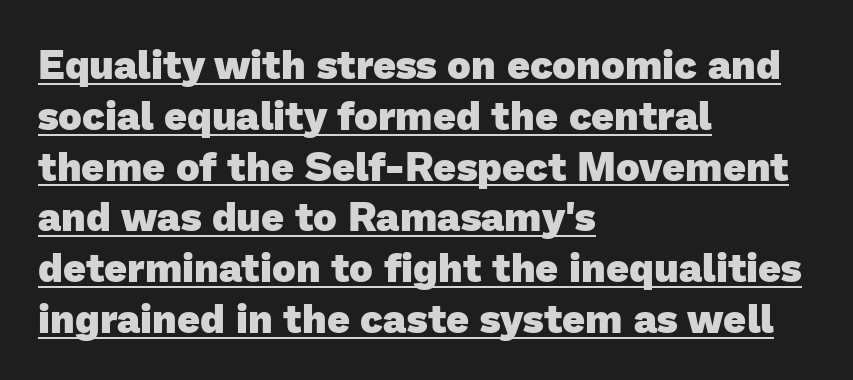
Q: Is the text bold? A: Yes.
Q: Is the typeface a serif or a sans-serif typeface? A: Sans-serif.
Q: Is the text underlined? A: Yes.
Q: How is the paragraph aligned? A: Left-aligned.
Q: Is the spacing between letters normal or unusually wide? A: Normal.
Q: Is the spacing between lines tight, normal or loose? A: Normal.
Q: Width (condensed, normal, or wide)? A: Normal.
Q: Stroke contrast? A: Low.
Q: x-height? A: Medium.
Q: Monospaced? A: No.
